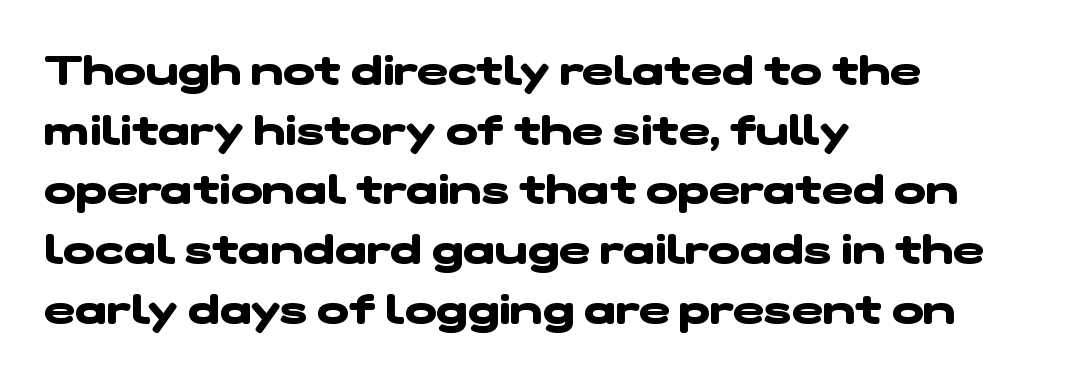
No extra tracking has been applied to these lines. These lines stack with their left ends in a neat column. Think of a printed novel: that variable character pitch is what you see here. Heavy, bold letterforms. Check under the words: just untouched page. Students, observe: this is what conventionally led text looks like.
